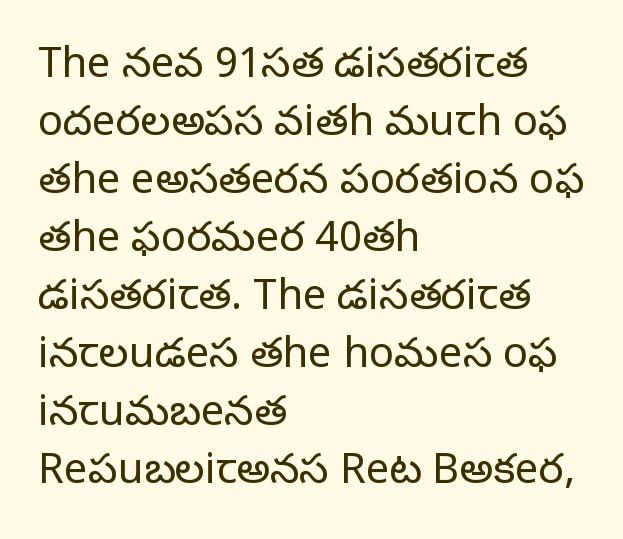
Q: Is the text bold? A: No.
Q: Is the text italic (slanted)? A: No, it is upright.
Q: Is the typeface a serif or a sans-serif typeface? A: Serif.
Q: Is the text underlined? A: No.
Q: How is the paragraph aligned? A: Left-aligned.
Q: Is the spacing between letters normal or unusually wide? A: Normal.
Q: Is the spacing between lines tight, normal or loose? A: Normal.
Q: Width (condensed, normal, or wide)? A: Normal.
Q: Stroke contrast? A: Low.
Q: x-height? A: Large.
Q: Monospaced? A: No.
